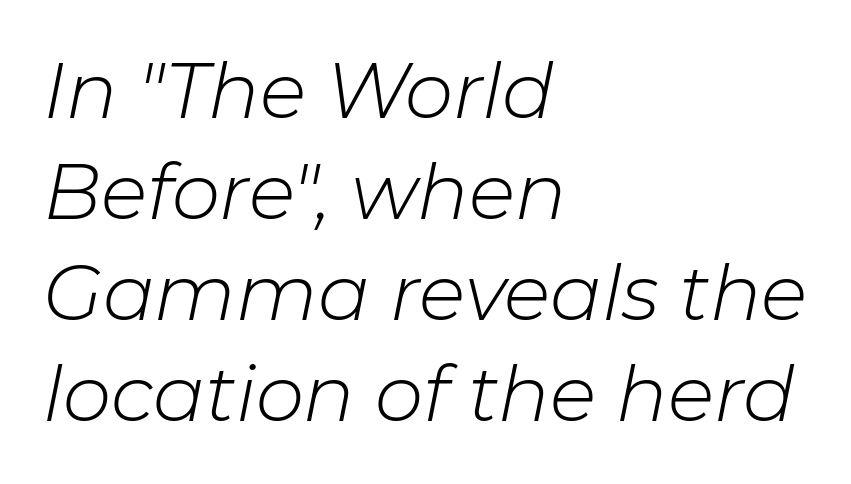
{"italic": "yes", "lean": "right", "slant_degrees": 11, "bold": "no", "weight": "light", "width": "normal", "stroke_contrast": "low", "x_height": "medium", "monospaced": "no", "underline": "no", "align": "left", "line_spacing": "normal", "line_spacing_ratio": 1.31, "letter_spacing": "normal", "letter_spacing_em": 0.0, "glyph_px": 77}
